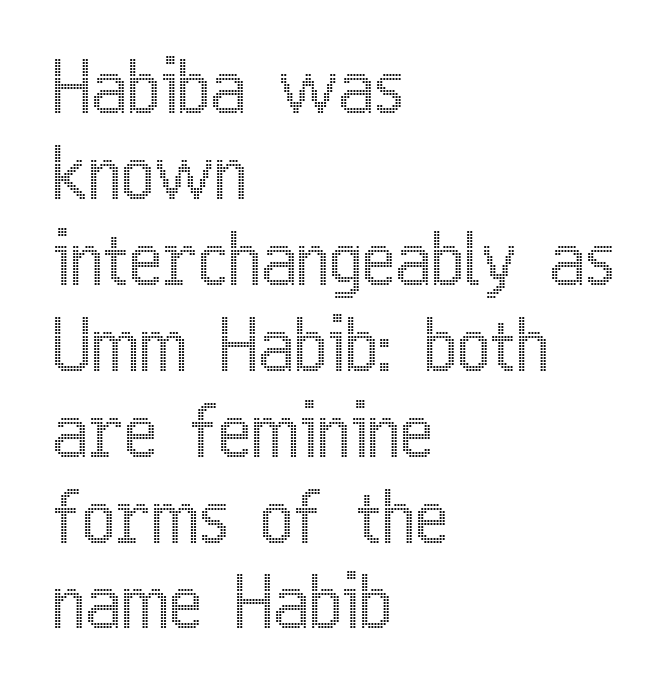
{"italic": "no", "width": "condensed", "x_height": "medium", "monospaced": "no", "underline": "no", "align": "left", "line_spacing_ratio": 1.21, "letter_spacing": "normal", "letter_spacing_em": 0.0, "glyph_px": 71}
